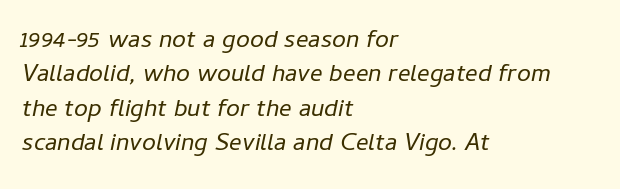
On a weight scale, this lands at 450 or below. Each word holds together tightly as a unit, with standard inter-letter gaps. You can tell it's italic because the verticals aren't actually vertical. The rag falls on the right side of this text block. Anything drawn beneath the words? Only blank space.
